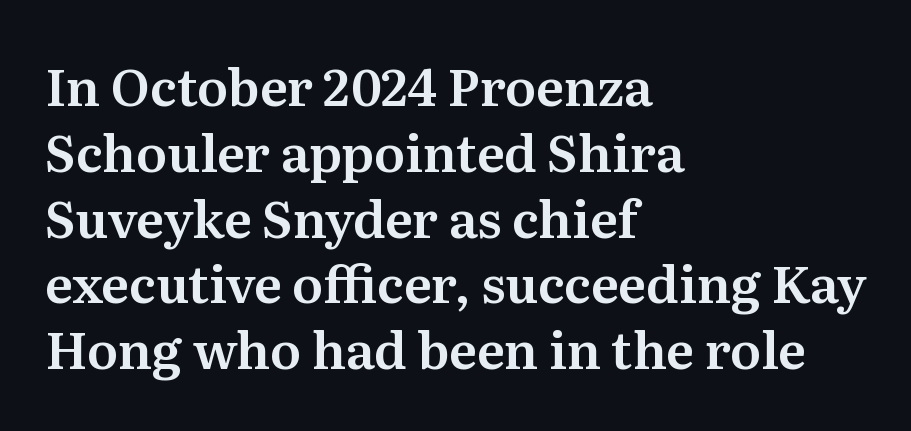
Q: Is the text italic (slanted)? A: No, it is upright.
Q: Is the typeface a serif or a sans-serif typeface? A: Serif.
Q: Is the text underlined? A: No.
Q: How is the paragraph aligned? A: Left-aligned.
Q: Is the spacing between letters normal or unusually wide? A: Normal.
Q: Is the spacing between lines tight, normal or loose? A: Normal.
Q: Width (condensed, normal, or wide)? A: Normal.
Q: Stroke contrast? A: Medium.
Q: x-height? A: Medium.
Q: Monospaced? A: No.
